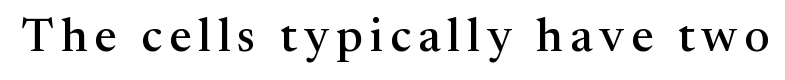
{"serif": "yes", "italic": "no", "width": "normal", "stroke_contrast": "medium", "x_height": "medium", "monospaced": "no", "underline": "no", "glyph_px": 47}
